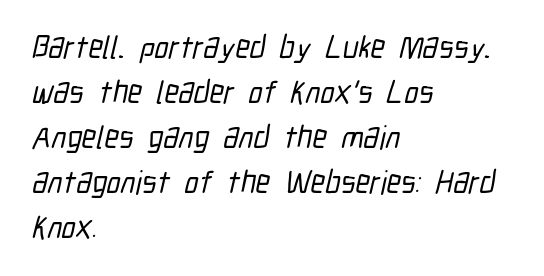
Q: Is the typeface a serif or a sans-serif typeface? A: Sans-serif.
Q: Is the text underlined? A: No.
Q: How is the paragraph aligned? A: Left-aligned.
Q: Is the spacing between letters normal or unusually wide? A: Normal.
Q: Is the spacing between lines tight, normal or loose? A: Normal.
Q: Width (condensed, normal, or wide)? A: Condensed.
Q: Stroke contrast? A: Low.
Q: x-height? A: Medium.
Q: Monospaced? A: No.
